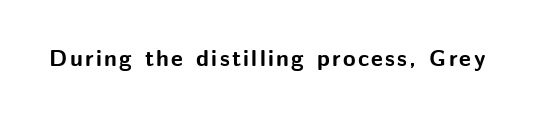
The words here are not underlined. Ascenders rise straight up at ninety degrees. What weight is shown? A full bold with thick strokes.
